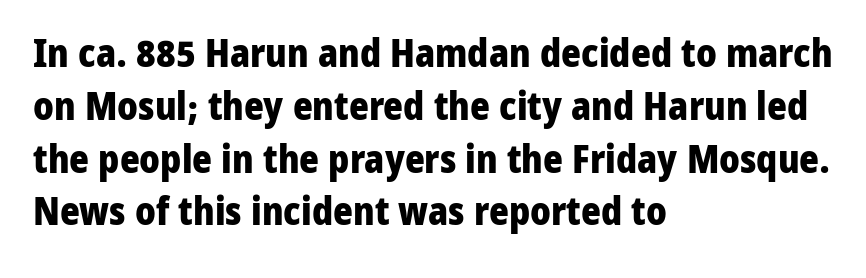
{"serif": "no", "italic": "no", "bold": "yes", "weight": "heavy", "width": "normal", "stroke_contrast": "low", "x_height": "medium", "monospaced": "no", "underline": "no", "align": "left", "line_spacing": "normal", "line_spacing_ratio": 1.39, "letter_spacing": "normal", "letter_spacing_em": 0.0, "glyph_px": 38}
